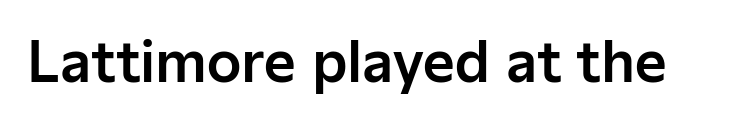
{"serif": "no", "italic": "no", "width": "normal", "stroke_contrast": "low", "x_height": "medium", "monospaced": "no", "underline": "no", "letter_spacing": "normal", "letter_spacing_em": 0.0, "glyph_px": 55}
